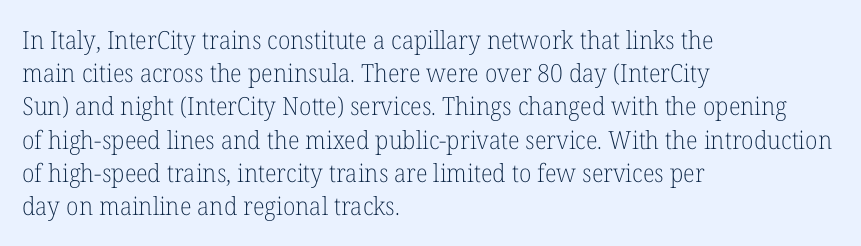
These lines sit exactly where default settings would place them. Decoration check: the copy has no underline. The typeface has the unassuming heft of standard copy or less. Horizontal alignment here is leftward, the default for most running prose.
